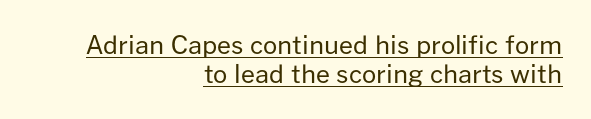
Somebody hit Ctrl+U on this one — the words are underlined. Is the letter spacing exaggerated? No — it looks like the ordinary default. The letters stand upright; this is a roman face. Stems and bowls with no extra thickness — not bold. Short and long lines alike share a common ending point at right.
